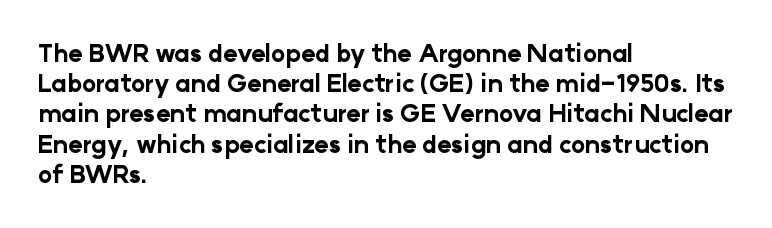
The image shows 24 px bold type, upright; set left-aligned, normal line spacing (1.26x), normal letter spacing, not underlined.
